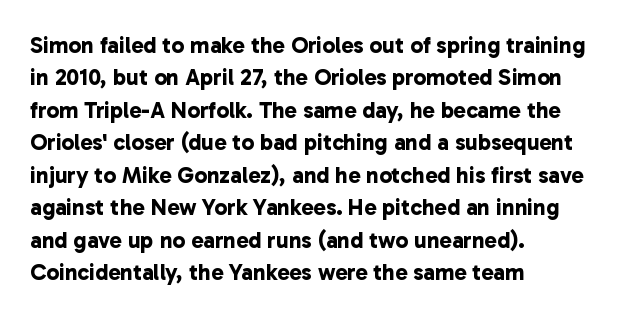
Q: Is the text bold? A: Yes.
Q: Is the text underlined? A: No.
Q: How is the paragraph aligned? A: Left-aligned.
Q: Is the spacing between letters normal or unusually wide? A: Normal.
Q: Is the spacing between lines tight, normal or loose? A: Normal.
